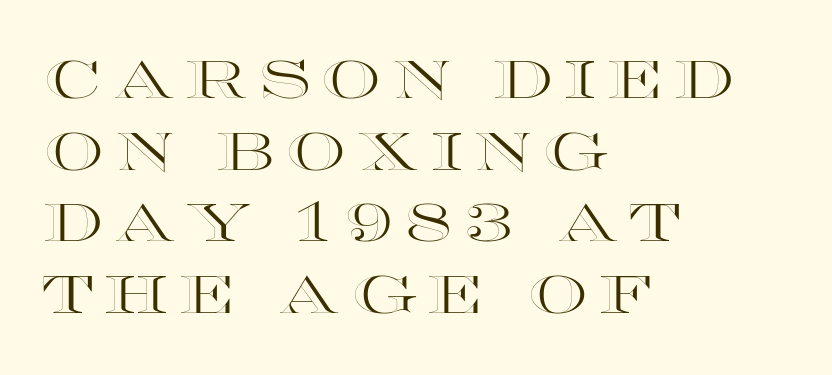
Q: Is the text italic (slanted)? A: No, it is upright.
Q: Is the text underlined? A: No.
Q: How is the paragraph aligned? A: Left-aligned.
Q: Is the spacing between letters normal or unusually wide? A: Unusually wide.
Q: Is the spacing between lines tight, normal or loose? A: Normal.
Q: Width (condensed, normal, or wide)? A: Wide.
Q: x-height? A: Large.
Q: Monospaced? A: No.
